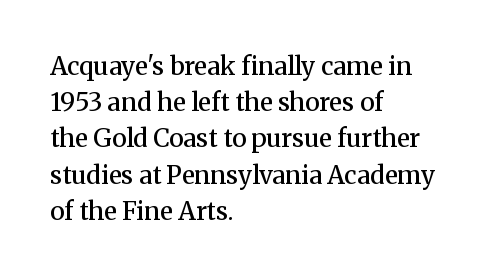
{"italic": "no", "bold": "semi", "underline": "no", "align": "left", "line_spacing": "normal", "line_spacing_ratio": 1.45, "letter_spacing": "normal", "letter_spacing_em": 0.0, "glyph_px": 25}
